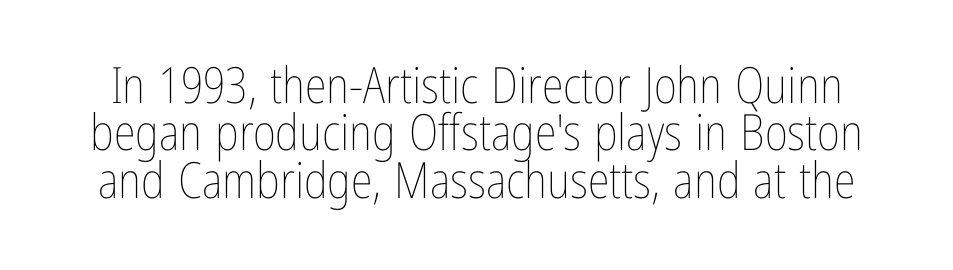
{"italic": "no", "bold": "no", "weight": "thin", "width": "condensed", "stroke_contrast": "low", "x_height": "medium", "monospaced": "no", "underline": "no", "line_spacing": "tight", "line_spacing_ratio": 0.95, "letter_spacing": "normal", "letter_spacing_em": 0.0, "glyph_px": 50}
